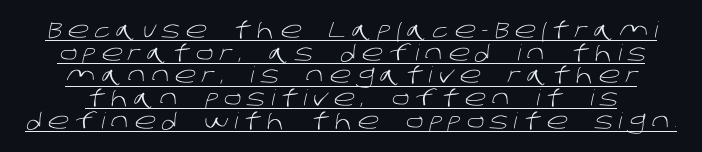
{"bold": "no", "underline": "yes", "line_spacing": "tight", "line_spacing_ratio": 1.03, "letter_spacing": "wide", "letter_spacing_em": 0.27, "glyph_px": 22}
